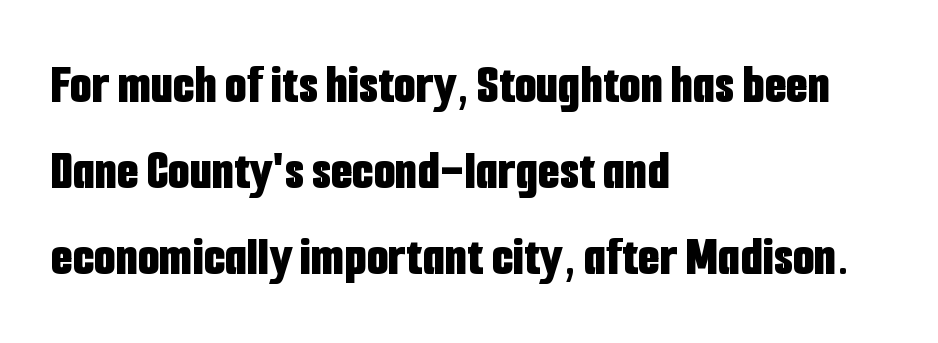
The image shows 56 px bold, condensed sans-serif type, upright; set left-aligned, normal line spacing (1.54x), normal letter spacing, not underlined; low stroke contrast and a medium x-height.
